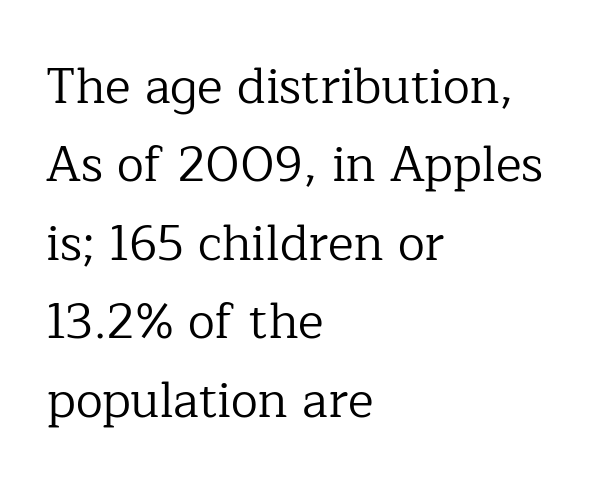
Q: Is the text bold? A: No.
Q: Is the text italic (slanted)? A: No, it is upright.
Q: Is the typeface a serif or a sans-serif typeface? A: Serif.
Q: Is the text underlined? A: No.
Q: How is the paragraph aligned? A: Left-aligned.
Q: Is the spacing between letters normal or unusually wide? A: Normal.
Q: Is the spacing between lines tight, normal or loose? A: Normal.
Q: Width (condensed, normal, or wide)? A: Normal.
Q: Stroke contrast? A: Low.
Q: x-height? A: Medium.
Q: Monospaced? A: No.
